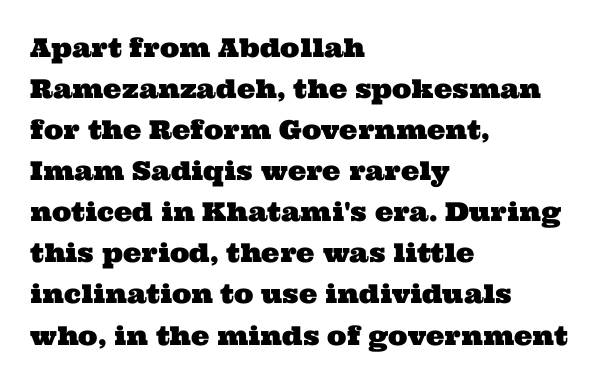
The line-height multiplier appears to be the usual default. Where is the straight margin? On the left. The specimen omits any rule beneath the text block's lines. Inter-character spacing is left at the font's built-in metrics.
